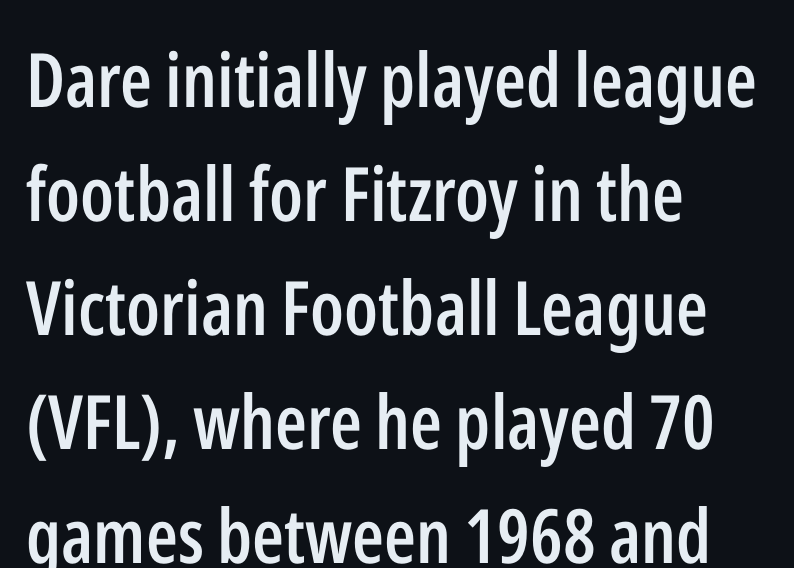
Q: Is the text bold? A: Semi-bold.
Q: Is the text italic (slanted)? A: No, it is upright.
Q: Is the typeface a serif or a sans-serif typeface? A: Sans-serif.
Q: Is the text underlined? A: No.
Q: How is the paragraph aligned? A: Left-aligned.
Q: Is the spacing between letters normal or unusually wide? A: Normal.
Q: Is the spacing between lines tight, normal or loose? A: Normal.
Q: Width (condensed, normal, or wide)? A: Condensed.
Q: Stroke contrast? A: Low.
Q: x-height? A: Medium.
Q: Monospaced? A: No.
